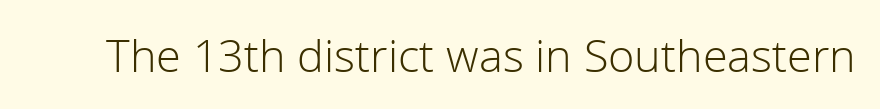
Q: Is the text bold? A: No.
Q: Is the text italic (slanted)? A: No, it is upright.
Q: Is the typeface a serif or a sans-serif typeface? A: Sans-serif.
Q: Is the text underlined? A: No.
Q: Is the spacing between letters normal or unusually wide? A: Normal.
Q: Width (condensed, normal, or wide)? A: Normal.
Q: Stroke contrast? A: Low.
Q: x-height? A: Medium.
Q: Monospaced? A: No.
